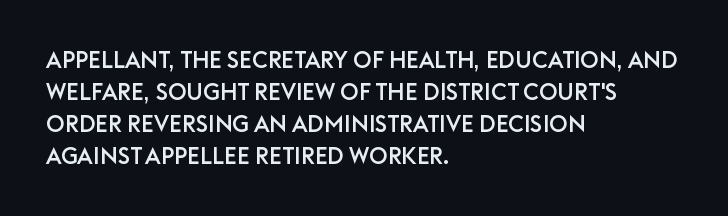
Q: Is the text italic (slanted)? A: No, it is upright.
Q: Is the text underlined? A: No.
Q: How is the paragraph aligned? A: Left-aligned.
Q: Is the spacing between letters normal or unusually wide? A: Normal.
Q: Is the spacing between lines tight, normal or loose? A: Normal.
